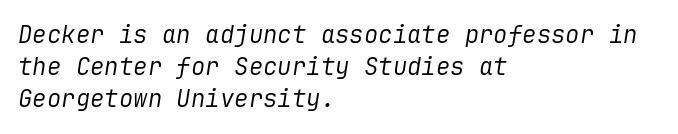
The image shows 24 px text type, italic (leaning right); set left-aligned, normal line spacing (1.34x), normal letter spacing, not underlined.
